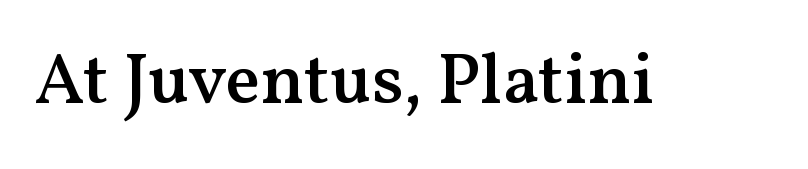
{"serif": "yes", "italic": "no", "bold": "semi", "weight": "semibold", "width": "normal", "stroke_contrast": "medium", "x_height": "medium", "monospaced": "no", "underline": "no", "letter_spacing": "normal", "letter_spacing_em": 0.0, "glyph_px": 72}
